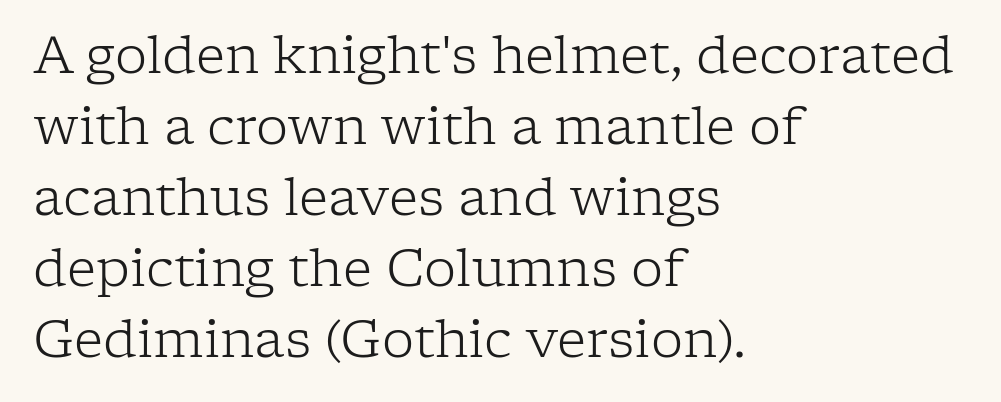
The image shows 51 px light serif type, upright; set left-aligned, normal line spacing (1.39x), normal letter spacing, not underlined; low stroke contrast and a medium x-height.
